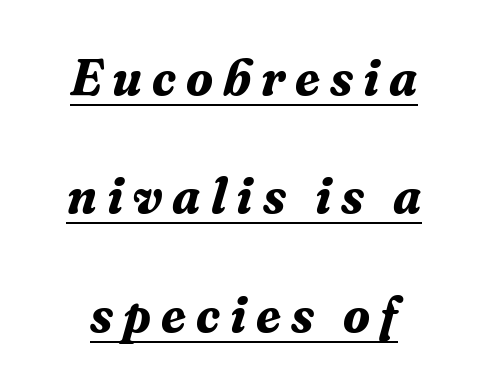
Q: Is the text bold? A: Yes.
Q: Is the text italic (slanted)? A: Yes, it leans right by about 16 degrees.
Q: Is the typeface a serif or a sans-serif typeface? A: Serif.
Q: Is the text underlined? A: Yes.
Q: Is the spacing between letters normal or unusually wide? A: Unusually wide.
Q: Is the spacing between lines tight, normal or loose? A: Loose.
Q: Width (condensed, normal, or wide)? A: Normal.
Q: Stroke contrast? A: Medium.
Q: x-height? A: Medium.
Q: Monospaced? A: No.
